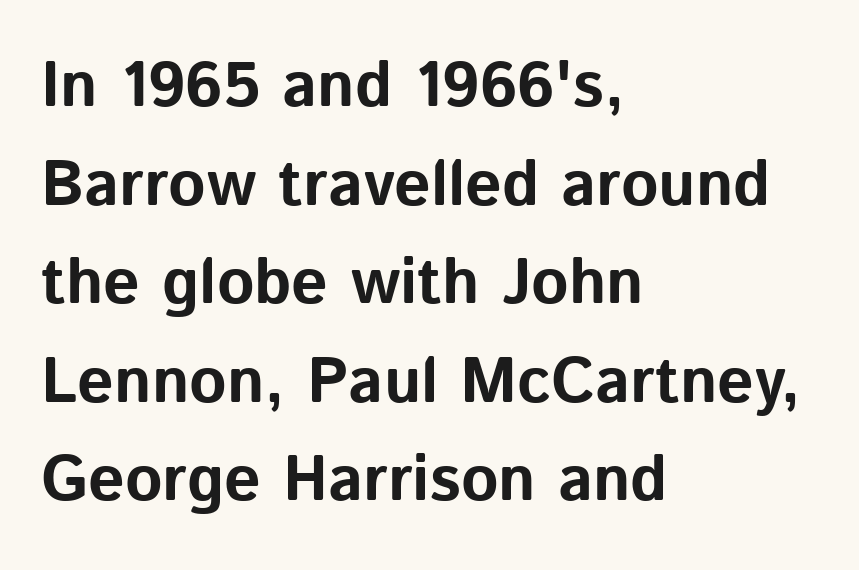
Q: Is the text bold? A: Yes.
Q: Is the text italic (slanted)? A: No, it is upright.
Q: Is the typeface a serif or a sans-serif typeface? A: Sans-serif.
Q: Is the text underlined? A: No.
Q: How is the paragraph aligned? A: Left-aligned.
Q: Is the spacing between letters normal or unusually wide? A: Normal.
Q: Is the spacing between lines tight, normal or loose? A: Normal.
Q: Width (condensed, normal, or wide)? A: Normal.
Q: Stroke contrast? A: Low.
Q: x-height? A: Medium.
Q: Monospaced? A: No.
